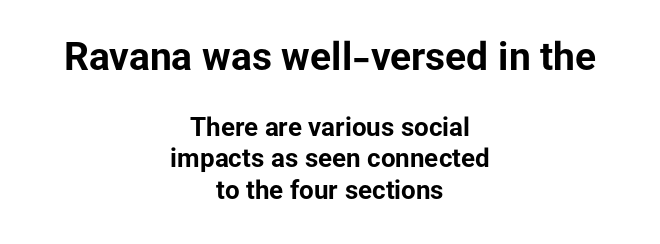
The image shows 39 px bold sans-serif type, upright; set centered, line spacing 1.22x, normal letter spacing, not underlined; the first (top) block is 1.5x larger; low stroke contrast and a medium x-height.
